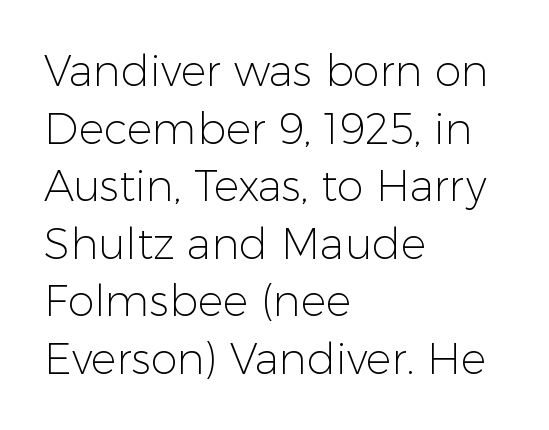
Q: Is the text bold? A: No.
Q: Is the text italic (slanted)? A: No, it is upright.
Q: Is the typeface a serif or a sans-serif typeface? A: Sans-serif.
Q: Is the text underlined? A: No.
Q: How is the paragraph aligned? A: Left-aligned.
Q: Is the spacing between letters normal or unusually wide? A: Normal.
Q: Is the spacing between lines tight, normal or loose? A: Normal.
Q: Width (condensed, normal, or wide)? A: Normal.
Q: Stroke contrast? A: Low.
Q: x-height? A: Medium.
Q: Monospaced? A: No.
